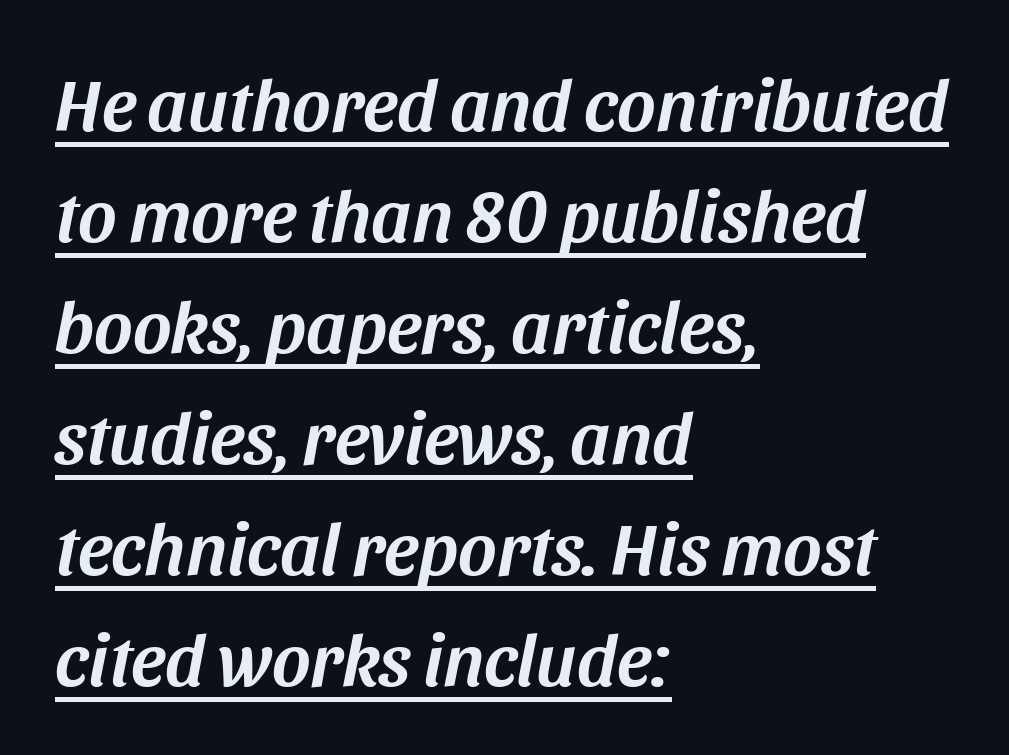
Spacing between characters is what you'd get straight out of the box. Does the leading feel generous? No, just average. The rendering uses natural spacing where letterforms have individual widths. The compositor pushed each line to the left boundary.
